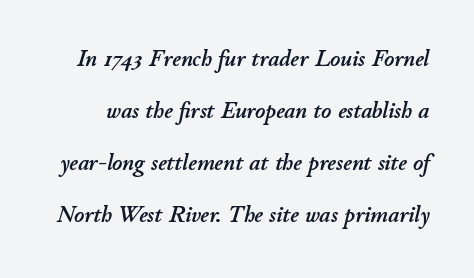
{"italic": "yes", "lean": "right", "slant_degrees": 11, "underline": "no", "line_spacing": "loose", "line_spacing_ratio": 2.17, "letter_spacing": "normal", "letter_spacing_em": 0.0, "glyph_px": 24}
